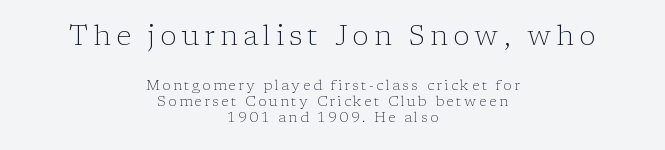
Q: Is the text bold? A: No.
Q: Is the text italic (slanted)? A: No, it is upright.
Q: Is the typeface a serif or a sans-serif typeface? A: Serif.
Q: Is the text underlined? A: No.
Q: How is the paragraph aligned? A: Centered.
Q: Is the spacing between lines tight, normal or loose? A: Tight.
Q: Which block of text is set in a larger size, the first (top) or the second (bottom)? A: The first (top) one.
Q: Width (condensed, normal, or wide)? A: Normal.
Q: Stroke contrast? A: Low.
Q: x-height? A: Medium.
Q: Monospaced? A: No.
